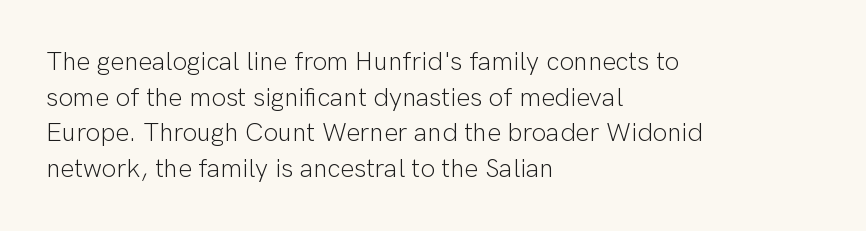
Q: Is the text bold? A: No.
Q: Is the text italic (slanted)? A: No, it is upright.
Q: Is the text underlined? A: No.
Q: How is the paragraph aligned? A: Left-aligned.
Q: Is the spacing between letters normal or unusually wide? A: Normal.
Q: Is the spacing between lines tight, normal or loose? A: Normal.
